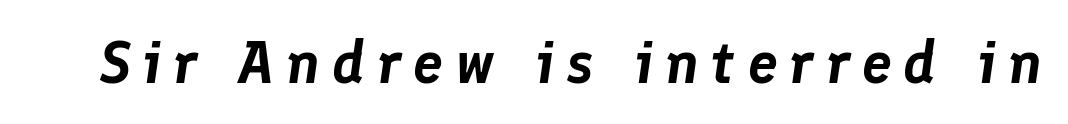
The image shows 60 px text type, italic (leaning right); set unusually wide letter spacing (+0.2 em), not underlined; low stroke contrast and a medium x-height.
